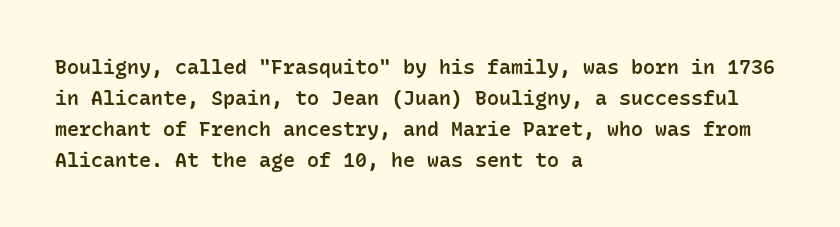
The typography opts for an upright posture over an oblique one. Line beginnings align vertically; line endings do not. Compared with typical body copy, the letter spacing here is the same. Does the leading feel generous? No, just average. Summary of weight: moderately heavy, a semibold.
